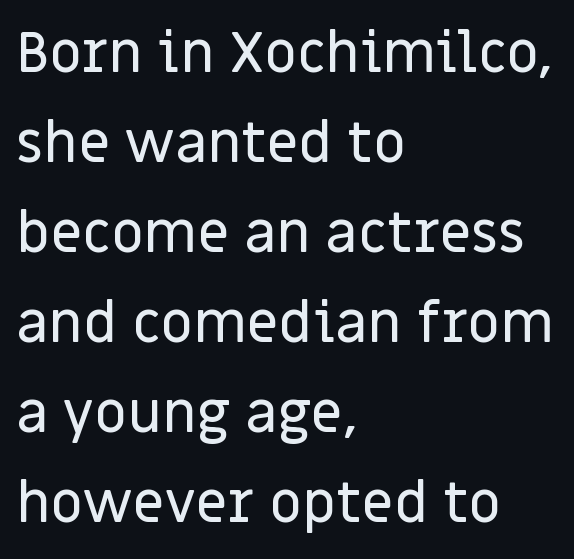
{"serif": "no", "italic": "no", "width": "normal", "stroke_contrast": "low", "x_height": "large", "monospaced": "no", "underline": "no", "align": "left", "line_spacing": "normal", "line_spacing_ratio": 1.58, "letter_spacing": "normal", "letter_spacing_em": 0.0, "glyph_px": 57}
